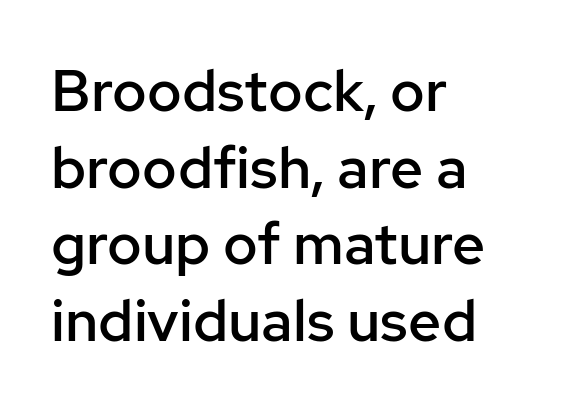
Q: Is the text bold? A: Semi-bold.
Q: Is the text italic (slanted)? A: No, it is upright.
Q: Is the typeface a serif or a sans-serif typeface? A: Sans-serif.
Q: Is the text underlined? A: No.
Q: How is the paragraph aligned? A: Left-aligned.
Q: Is the spacing between letters normal or unusually wide? A: Normal.
Q: Is the spacing between lines tight, normal or loose? A: Normal.
Q: Width (condensed, normal, or wide)? A: Normal.
Q: Stroke contrast? A: Low.
Q: x-height? A: Medium.
Q: Monospaced? A: No.
